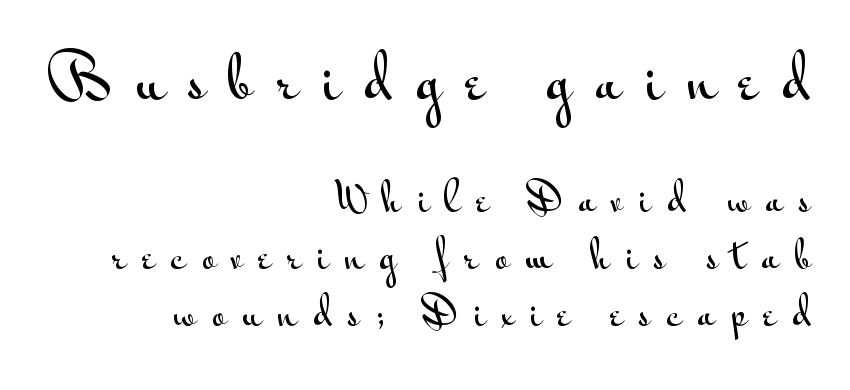
Q: Is the text italic (slanted)? A: Yes.
Q: Is the typeface a serif or a sans-serif typeface? A: Sans-serif.
Q: Is the text underlined? A: No.
Q: How is the paragraph aligned? A: Right-aligned.
Q: Is the spacing between letters normal or unusually wide? A: Unusually wide.
Q: Is the spacing between lines tight, normal or loose? A: Normal.
Q: Which block of text is set in a larger size, the first (top) or the second (bottom)? A: The first (top) one.
Q: Width (condensed, normal, or wide)? A: Wide.
Q: Stroke contrast? A: Medium.
Q: x-height? A: Small.
Q: Monospaced? A: No.
